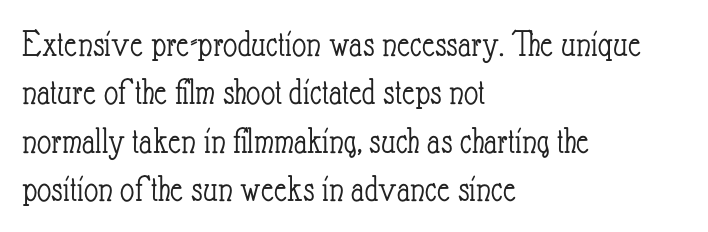
Q: Is the text bold? A: No.
Q: Is the text italic (slanted)? A: No, it is upright.
Q: Is the text underlined? A: No.
Q: How is the paragraph aligned? A: Left-aligned.
Q: Is the spacing between letters normal or unusually wide? A: Normal.
Q: Width (condensed, normal, or wide)? A: Condensed.
Q: Stroke contrast? A: Low.
Q: x-height? A: Small.
Q: Monospaced? A: No.
